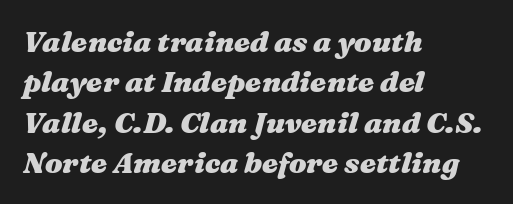
{"italic": "yes", "lean": "right", "slant_degrees": 16, "bold": "yes", "weight": "heavy", "width": "wide", "stroke_contrast": "medium", "x_height": "medium", "monospaced": "no", "underline": "no", "align": "left", "line_spacing": "normal", "line_spacing_ratio": 1.39, "letter_spacing": "normal", "letter_spacing_em": 0.0, "glyph_px": 29}
